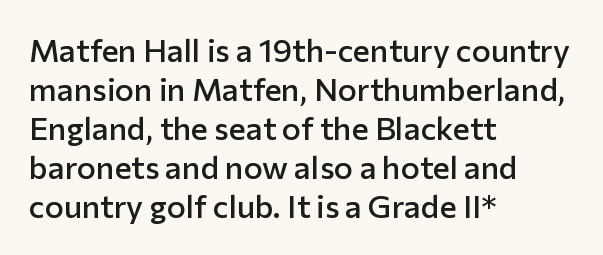
The image shows 32 px semibold sans-serif type, upright; set left-aligned, line spacing 1.22x, normal letter spacing, not underlined; low stroke contrast and a medium x-height.
